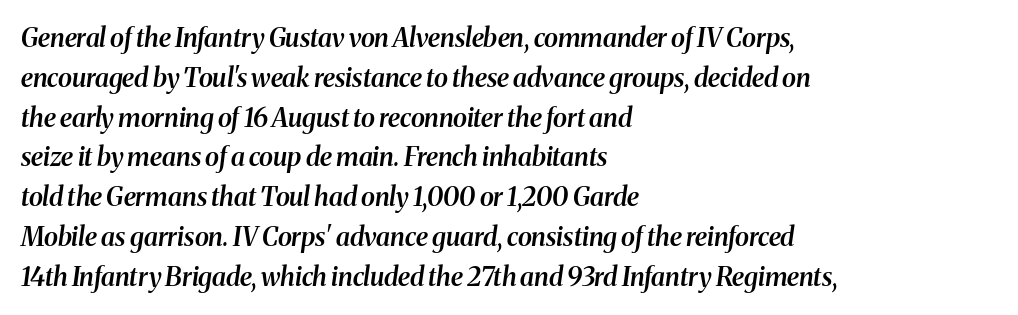
The image shows 26 px text type, italic (leaning right); set left-aligned, normal line spacing (1.53x), normal letter spacing, not underlined.
